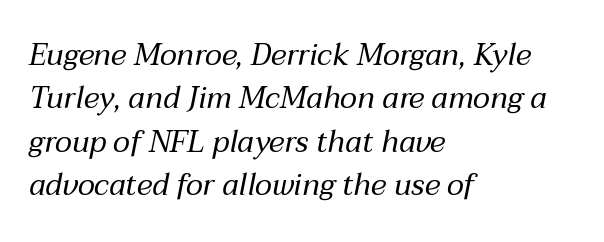
{"italic": "yes", "lean": "right", "slant_degrees": 12, "bold": "no", "weight": "regular", "width": "normal", "stroke_contrast": "medium", "x_height": "medium", "monospaced": "no", "underline": "no", "align": "left", "line_spacing": "normal", "line_spacing_ratio": 1.45, "letter_spacing": "normal", "letter_spacing_em": 0.0, "glyph_px": 30}
